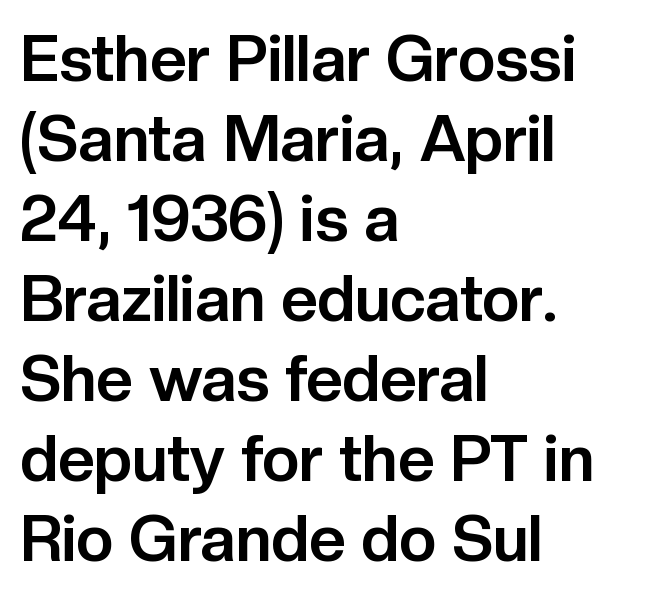
{"serif": "no", "italic": "no", "bold": "yes", "weight": "bold", "width": "normal", "stroke_contrast": "low", "x_height": "medium", "monospaced": "no", "underline": "no", "align": "left", "line_spacing": "normal", "line_spacing_ratio": 1.25, "letter_spacing": "normal", "letter_spacing_em": 0.0, "glyph_px": 64}
